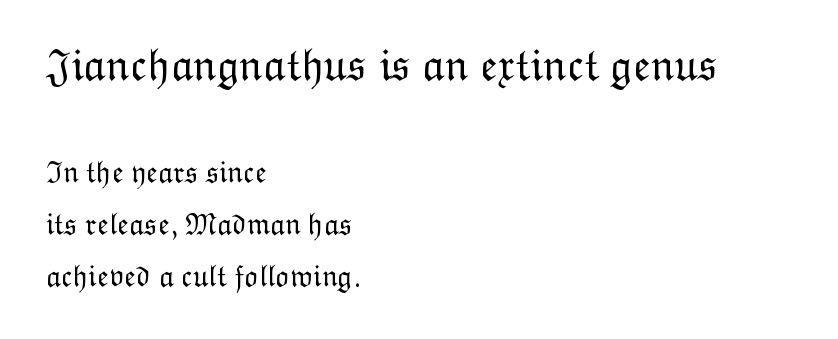
The image shows 45 px light type, upright; set left-aligned, line spacing 1.72x, normal letter spacing, not underlined; the first (top) block is 1.5x larger; low stroke contrast and a medium x-height.
